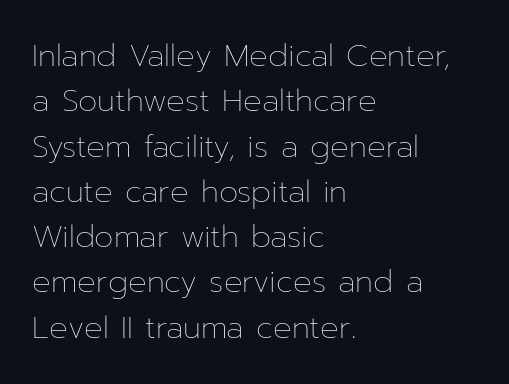
{"italic": "no", "bold": "no", "weight": "thin", "width": "normal", "stroke_contrast": "low", "x_height": "medium", "monospaced": "no", "underline": "no", "align": "left", "line_spacing": "normal", "line_spacing_ratio": 1.46, "letter_spacing": "normal", "letter_spacing_em": 0.0, "glyph_px": 31}
